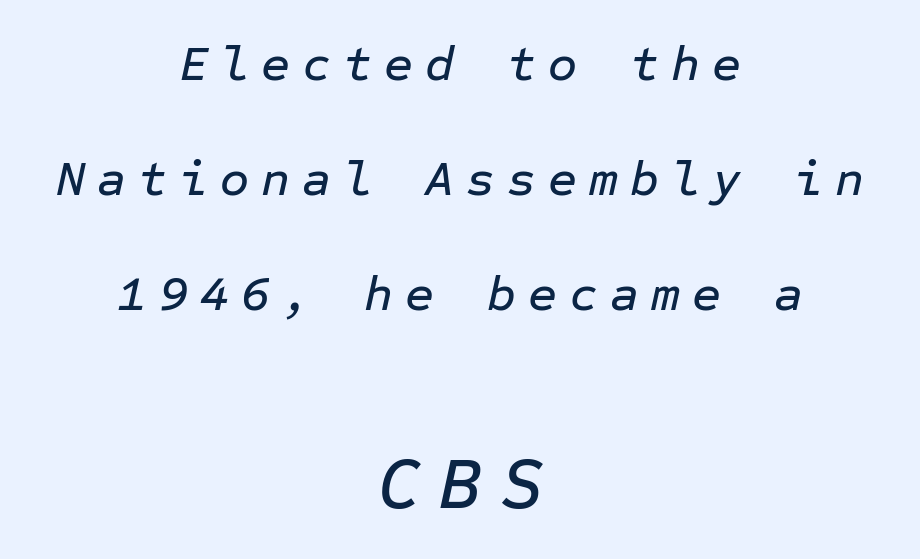
The image shows 75 px text type, italic (leaning right), monospaced; set centered, loose line spacing (2.3x), unusually wide letter spacing (+0.24 em), not underlined; the second (bottom) block is 1.5x larger; low stroke contrast and a medium x-height.
